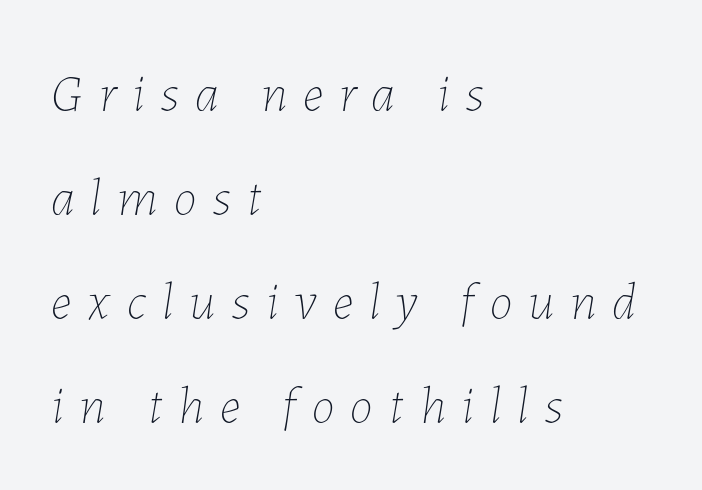
The image shows 52 px thin type, italic (leaning right); set left-aligned, loose line spacing (2.0x), unusually wide letter spacing (+0.31 em), not underlined; low stroke contrast and a medium x-height.
